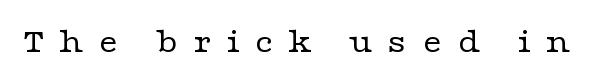
The image shows 34 px regular-weight, wide serif type, upright; set unusually wide letter spacing (+0.42 em), not underlined; low stroke contrast and a medium x-height.
